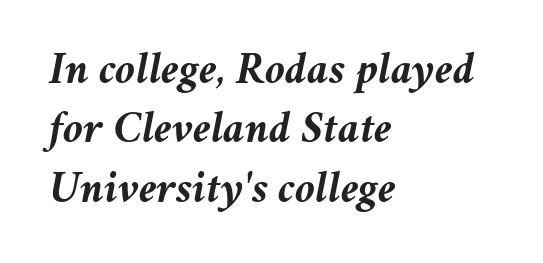
The image shows 46 px semibold type, italic (leaning right); set left-aligned, normal line spacing (1.29x), normal letter spacing, not underlined; medium stroke contrast and a medium x-height.
